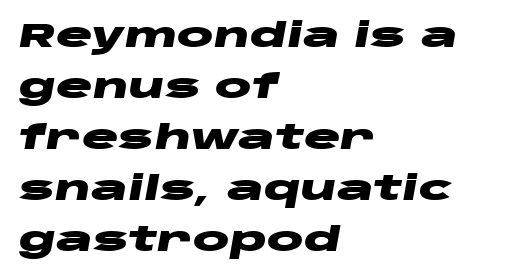
The image shows 34 px heavy, wide type, italic (leaning right); set left-aligned, normal line spacing (1.5x), normal letter spacing, not underlined; low stroke contrast and a large x-height.
